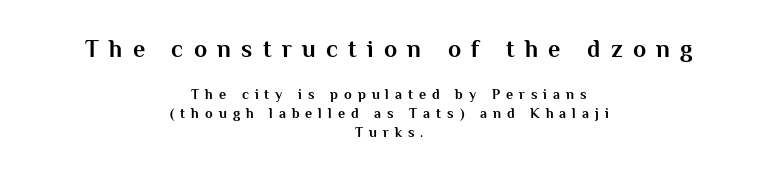
Glyph-to-glyph distance is far greater than everyday printed text. Vertical strokes here are truly vertical. One-word summary of the alignment: center. Emphasis by weight is at full strength: bold. Size contrast runs from large at the top to small at the bottom. Rows of type keep a routine distance in the vertical direction.
